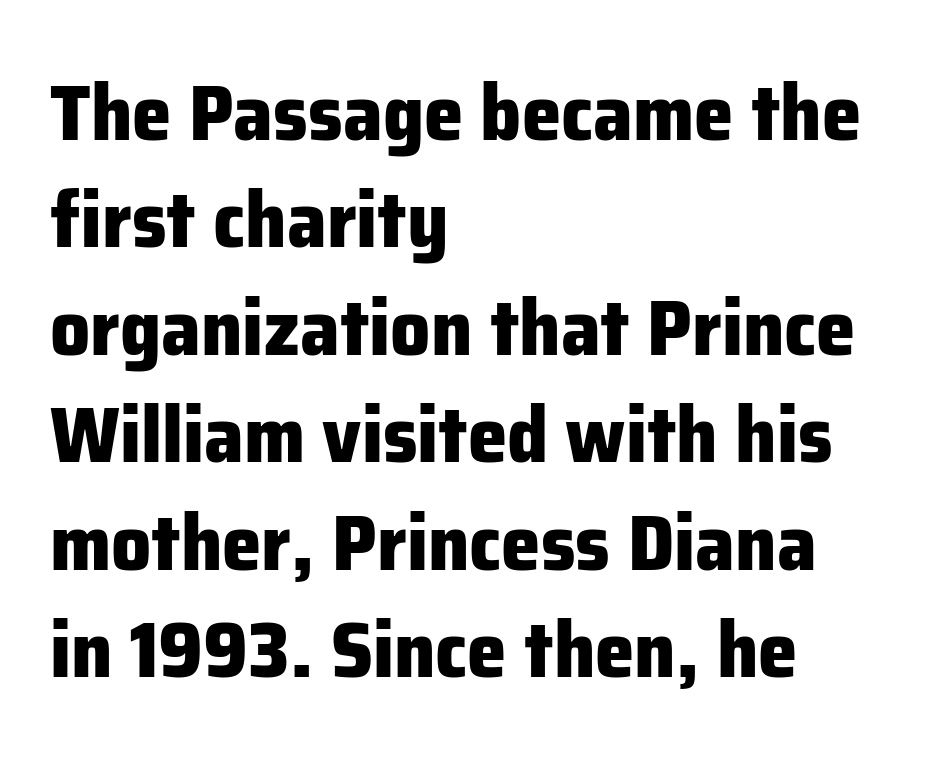
The image shows 79 px heavy sans-serif type, upright; set left-aligned, normal line spacing (1.36x), normal letter spacing, not underlined; low stroke contrast and a medium x-height.
